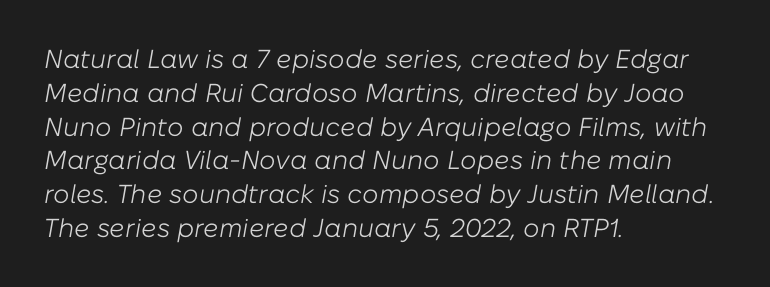
The image shows 26 px text type, italic (leaning right); set left-aligned, normal line spacing (1.3x), normal letter spacing, not underlined.
